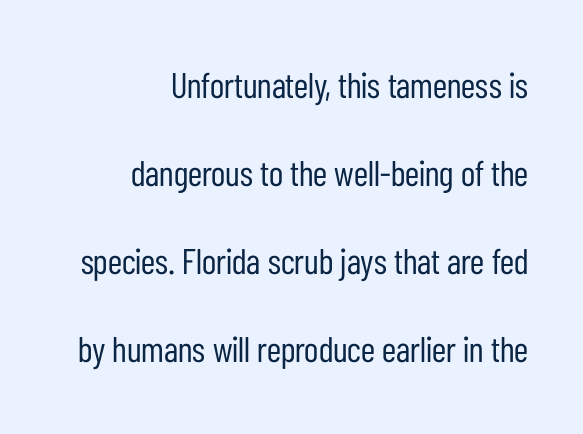
{"serif": "no", "italic": "no", "bold": "no", "weight": "regular", "width": "condensed", "stroke_contrast": "low", "x_height": "medium", "monospaced": "no", "underline": "no", "align": "right", "line_spacing": "loose", "line_spacing_ratio": 2.44, "letter_spacing": "normal", "letter_spacing_em": 0.0, "glyph_px": 36}
